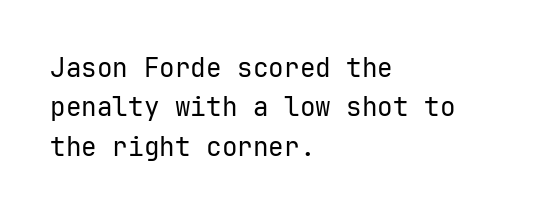
{"italic": "no", "bold": "no", "underline": "no", "align": "left", "line_spacing": "normal", "line_spacing_ratio": 1.51, "letter_spacing": "normal", "letter_spacing_em": 0.0, "glyph_px": 26}
